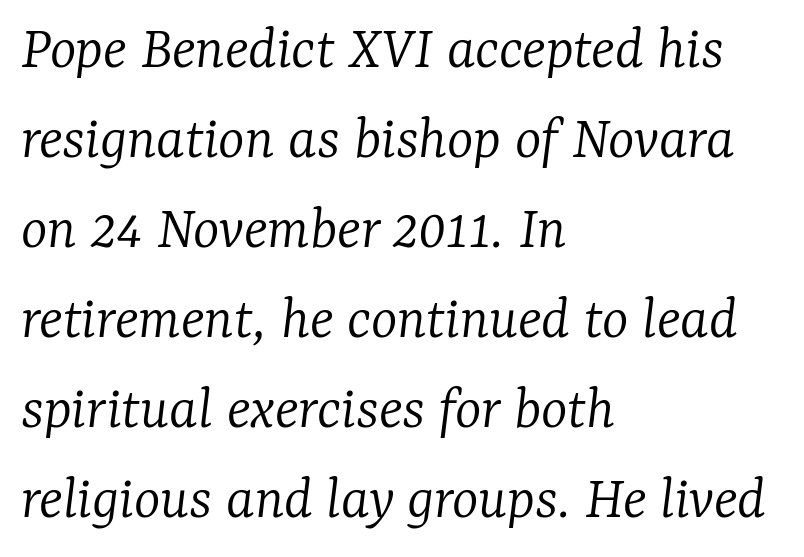
Q: Is the text bold? A: No.
Q: Is the text italic (slanted)? A: Yes, it leans right by about 7 degrees.
Q: Is the typeface a serif or a sans-serif typeface? A: Serif.
Q: Is the text underlined? A: No.
Q: How is the paragraph aligned? A: Left-aligned.
Q: Is the spacing between letters normal or unusually wide? A: Normal.
Q: Is the spacing between lines tight, normal or loose? A: Normal.
Q: Width (condensed, normal, or wide)? A: Normal.
Q: Stroke contrast? A: Low.
Q: x-height? A: Medium.
Q: Monospaced? A: No.
